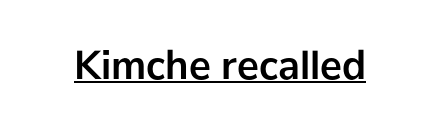
The image shows 41 px semibold sans-serif type, upright; set normal letter spacing, underlined; low stroke contrast and a medium x-height.
